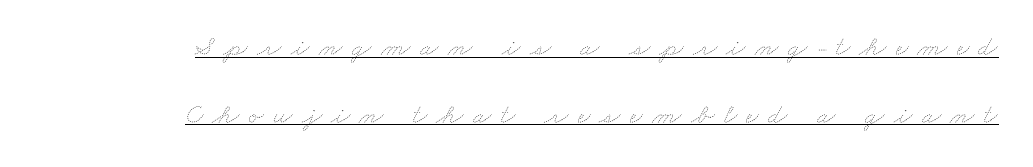
The image shows 28 px thin, wide type; set right-aligned, loose line spacing (2.42x), unusually wide letter spacing (+0.32 em), underlined; low stroke contrast and a small x-height.
